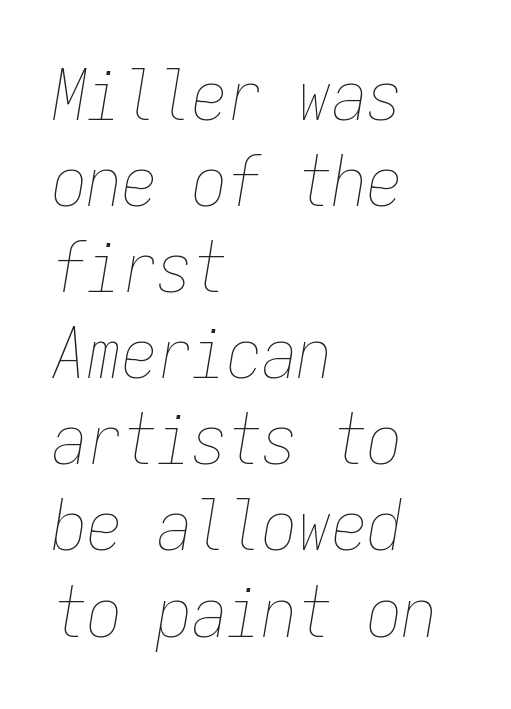
Q: Is the text bold? A: No.
Q: Is the text italic (slanted)? A: Yes, it leans right by about 9 degrees.
Q: Is the text underlined? A: No.
Q: How is the paragraph aligned? A: Left-aligned.
Q: Is the spacing between letters normal or unusually wide? A: Normal.
Q: Width (condensed, normal, or wide)? A: Condensed.
Q: Stroke contrast? A: Low.
Q: x-height? A: Medium.
Q: Monospaced? A: Yes.
